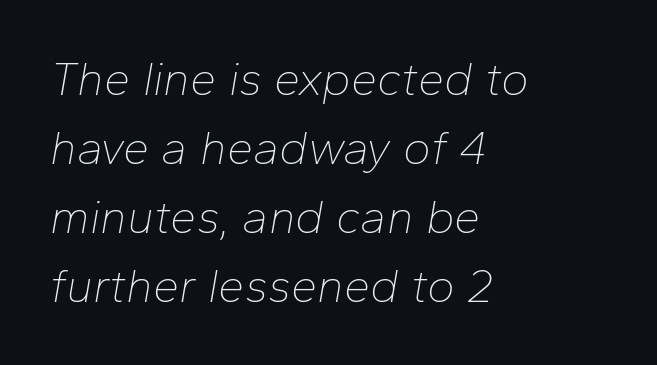
The image shows 47 px thin type, italic (leaning right); set left-aligned, normal line spacing (1.47x), normal letter spacing, not underlined; low stroke contrast and a medium x-height.
